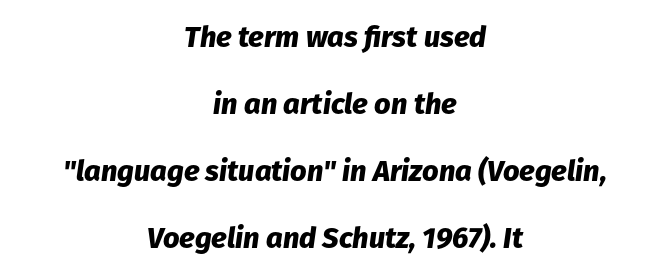
Q: Is the text bold? A: Yes.
Q: Is the text italic (slanted)? A: Yes, it leans right by about 8 degrees.
Q: Is the text underlined? A: No.
Q: How is the paragraph aligned? A: Centered.
Q: Is the spacing between letters normal or unusually wide? A: Normal.
Q: Is the spacing between lines tight, normal or loose? A: Loose.
Q: Width (condensed, normal, or wide)? A: Normal.
Q: Stroke contrast? A: Low.
Q: x-height? A: Medium.
Q: Monospaced? A: No.
